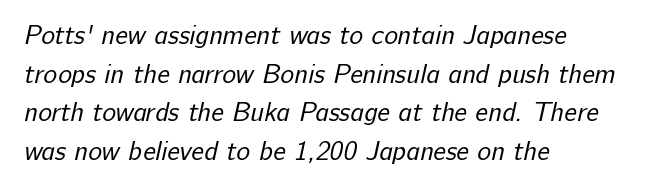
The image shows 26 px text type; set left-aligned, normal line spacing (1.49x), normal letter spacing, not underlined.
